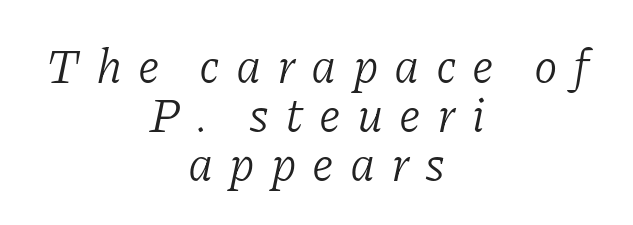
The image shows 48 px light serif type, italic (leaning right); set centered, tight line spacing (1.02x), unusually wide letter spacing (+0.33 em), not underlined; low stroke contrast and a medium x-height.
